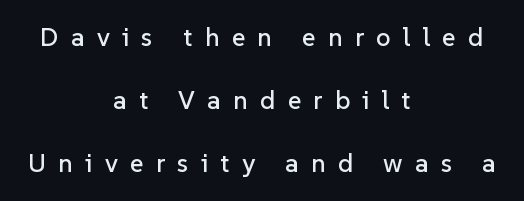
The image shows 26 px text type, upright; set centered, loose line spacing (2.43x), unusually wide letter spacing (+0.47 em), not underlined.
